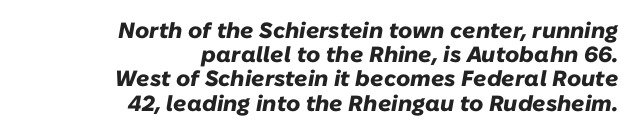
The image shows 22 px bold type, italic (leaning right); set right-aligned, tight line spacing (1.1x), normal letter spacing, not underlined.
